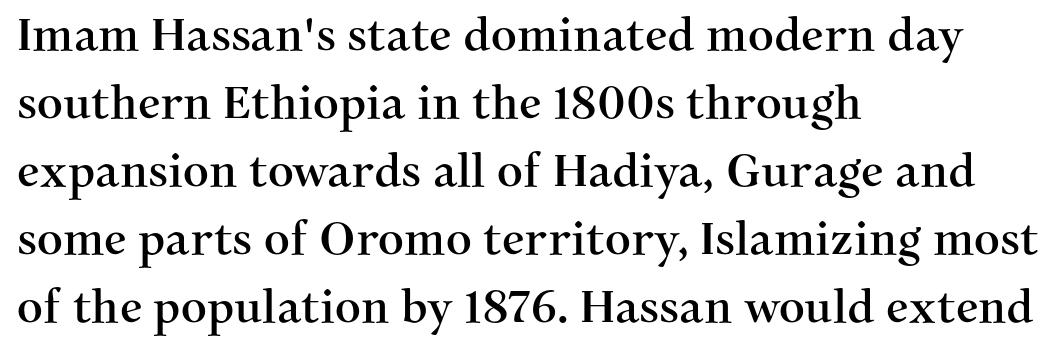
The image shows 45 px serif type, upright; set left-aligned, normal line spacing (1.51x), normal letter spacing, not underlined; medium stroke contrast and a medium x-height.
